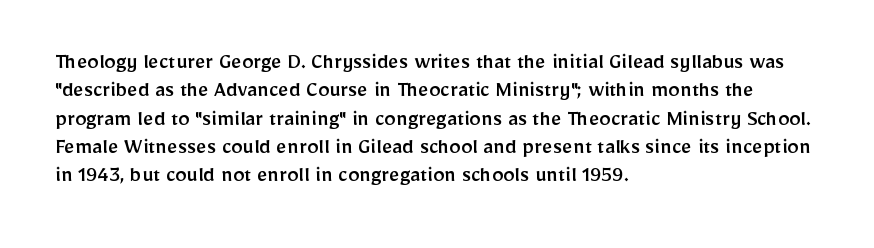
One-word summary of the alignment: left. These lines keep a tight, regular rhythm from letter to letter. Letters rest on an invisible, unmarked baseline. In terms of posture, this sample is upright.
